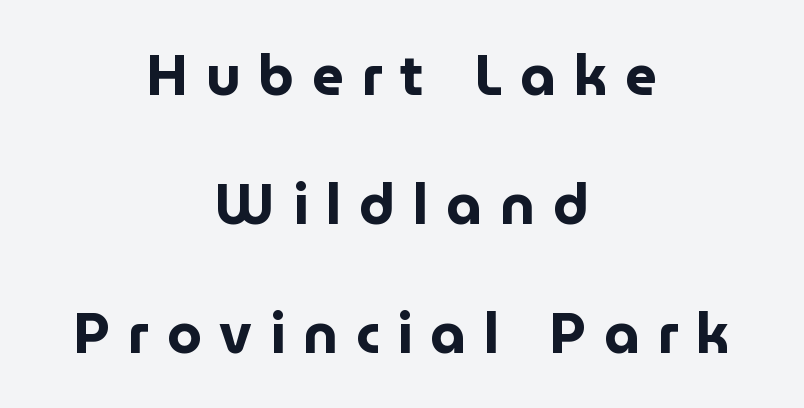
{"serif": "no", "italic": "no", "bold": "yes", "weight": "bold", "width": "normal", "stroke_contrast": "low", "x_height": "medium", "monospaced": "no", "underline": "no", "align": "center", "line_spacing": "loose", "line_spacing_ratio": 2.3, "letter_spacing": "wide", "letter_spacing_em": 0.32, "glyph_px": 56}
